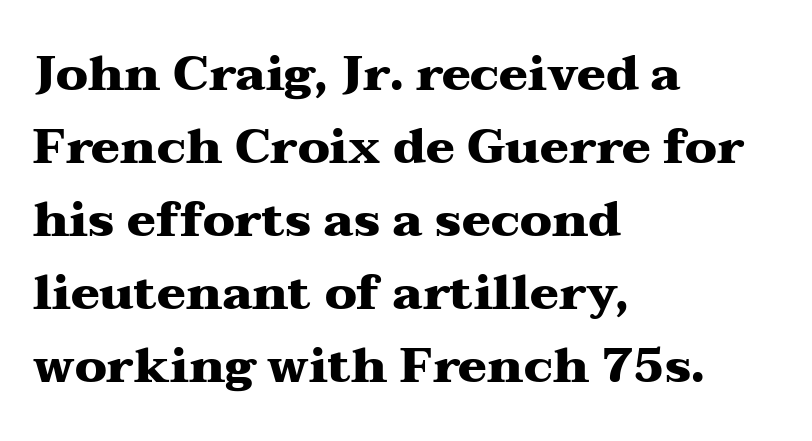
Q: Is the text bold? A: Yes.
Q: Is the text italic (slanted)? A: No, it is upright.
Q: Is the typeface a serif or a sans-serif typeface? A: Serif.
Q: Is the text underlined? A: No.
Q: How is the paragraph aligned? A: Left-aligned.
Q: Is the spacing between letters normal or unusually wide? A: Normal.
Q: Is the spacing between lines tight, normal or loose? A: Normal.
Q: Width (condensed, normal, or wide)? A: Wide.
Q: Stroke contrast? A: Medium.
Q: x-height? A: Medium.
Q: Monospaced? A: No.
